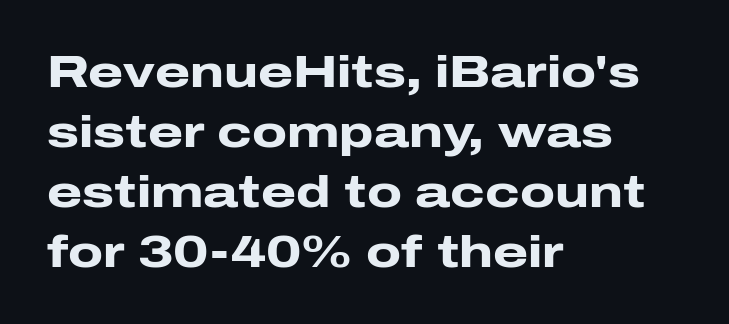
The image shows 45 px heavy, wide sans-serif type, upright; set left-aligned, normal line spacing (1.33x), normal letter spacing, not underlined; low stroke contrast and a medium x-height.
